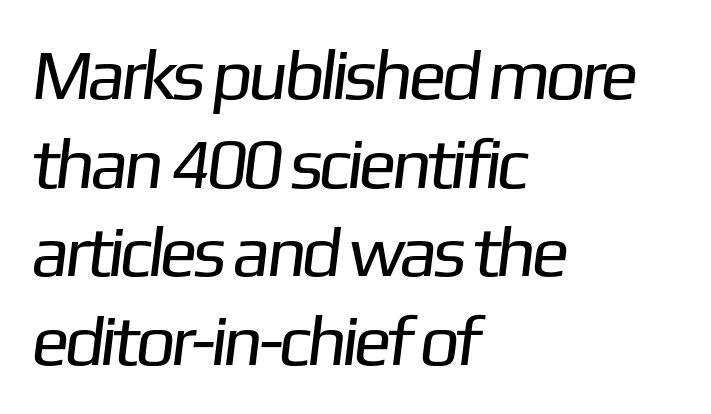
The image shows 71 px regular-weight sans-serif type; set left-aligned, normal line spacing (1.25x), normal letter spacing, not underlined; low stroke contrast and a medium x-height.
